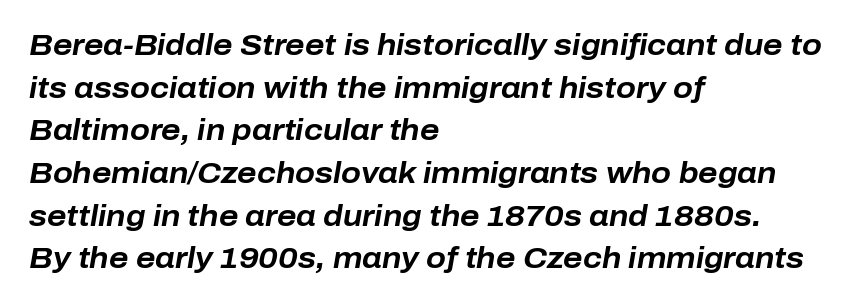
The image shows 29 px bold type, italic (leaning right); set left-aligned, normal line spacing (1.47x), normal letter spacing, not underlined; low stroke contrast and a medium x-height.
